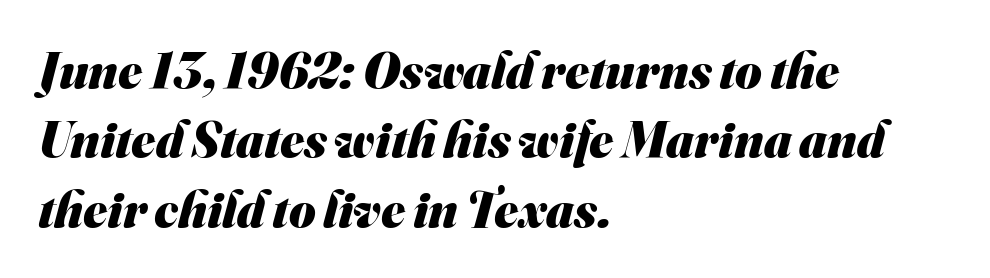
No feet cap the strokes, marking this as sans-serif type. Spacing verdict: proportional, widths tailored to each character. Chunky letters — that's bold for sure. The words here are not underlined.
